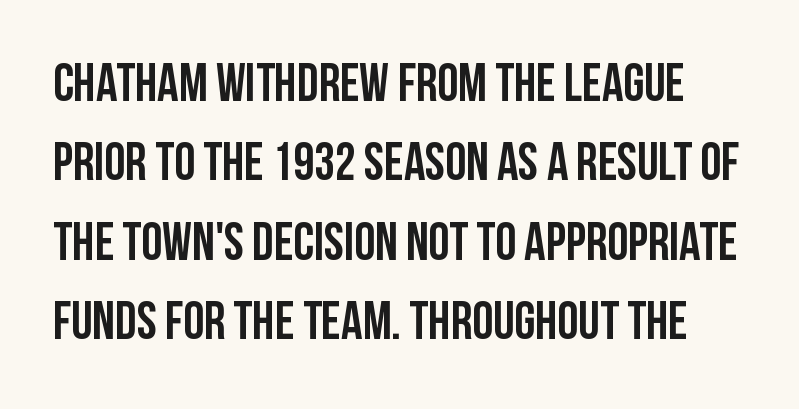
{"serif": "no", "italic": "no", "width": "condensed", "stroke_contrast": "low", "x_height": "large", "monospaced": "no", "underline": "no", "line_spacing": "normal", "line_spacing_ratio": 1.5, "letter_spacing": "normal", "letter_spacing_em": 0.0, "glyph_px": 53}
